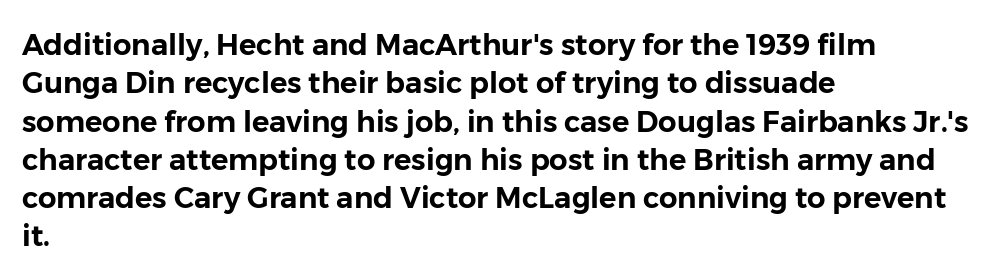
{"serif": "no", "italic": "no", "width": "normal", "stroke_contrast": "low", "x_height": "medium", "monospaced": "no", "underline": "no", "align": "left", "line_spacing": "normal", "line_spacing_ratio": 1.32, "letter_spacing": "normal", "letter_spacing_em": 0.0, "glyph_px": 29}
